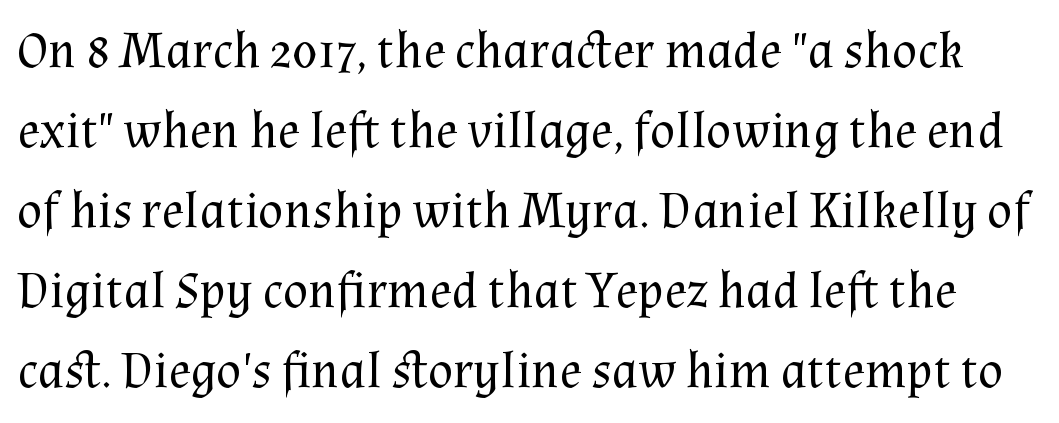
Q: Is the text bold? A: No.
Q: Is the text italic (slanted)? A: No, it is upright.
Q: Is the text underlined? A: No.
Q: Is the spacing between letters normal or unusually wide? A: Normal.
Q: Is the spacing between lines tight, normal or loose? A: Normal.
Q: Width (condensed, normal, or wide)? A: Normal.
Q: Stroke contrast? A: Medium.
Q: x-height? A: Medium.
Q: Monospaced? A: No.
